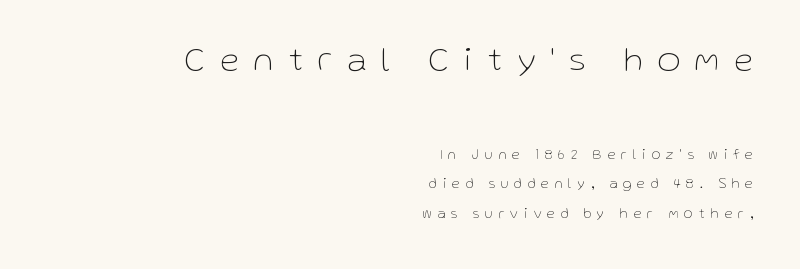
The image shows 35 px thin sans-serif type, upright; set right-aligned, loose line spacing (2.11x), unusually wide letter spacing (+0.43 em), not underlined; the first (top) block is 2.5x larger; low stroke contrast and a medium x-height.
